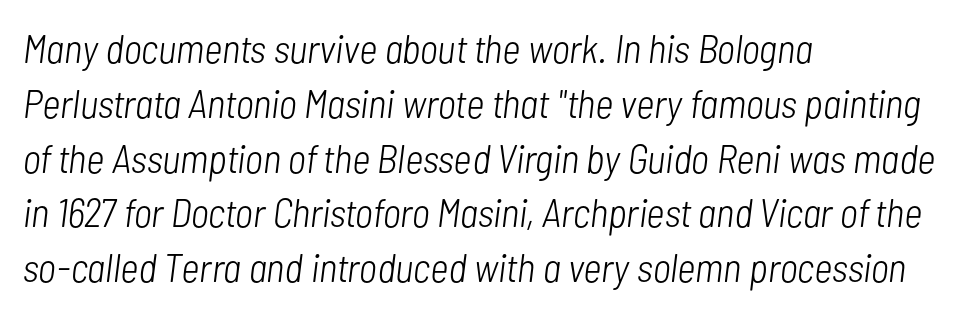
{"italic": "yes", "lean": "right", "slant_degrees": 7, "bold": "no", "weight": "light", "width": "condensed", "stroke_contrast": "low", "x_height": "medium", "monospaced": "no", "underline": "no", "align": "left", "line_spacing": "normal", "line_spacing_ratio": 1.37, "letter_spacing": "normal", "letter_spacing_em": 0.0, "glyph_px": 40}
